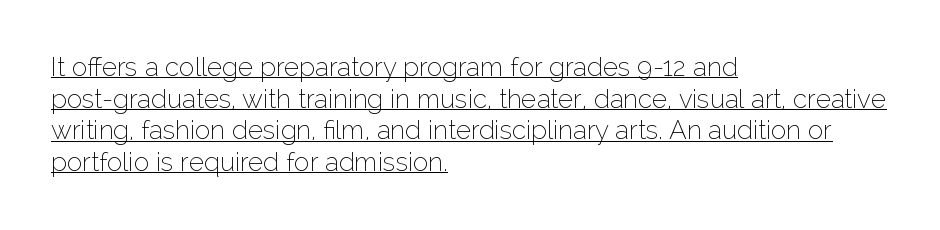
{"italic": "no", "bold": "no", "underline": "yes", "align": "left", "line_spacing_ratio": 1.22, "letter_spacing": "normal", "letter_spacing_em": 0.0, "glyph_px": 26}
